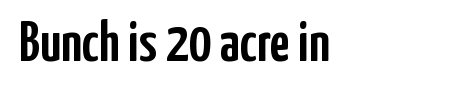
Posture: vertical. Standard letterfit; no display-style spreading of the glyphs. The face used here is proportionally spaced, like ordinary book or web type. The rendering shows plain stroke endings on the letterforms — a sans-serif design. The zone under the glyphs is completely vacant.
